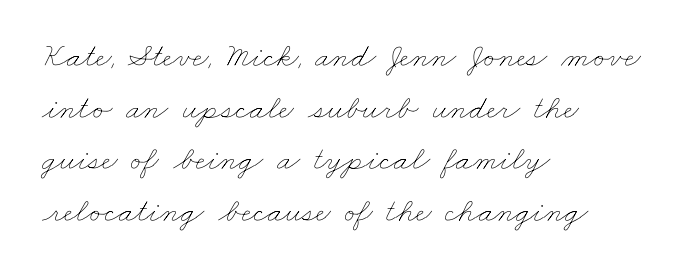
This sample is left-justified, so line endings fall wherever the words run out. The line-height multiplier appears to be the usual default. A clean baseline with only descenders dipping below it. Compared with typical body copy, the letter spacing here is the same. These lines are rendered in a variable-pitch font.
